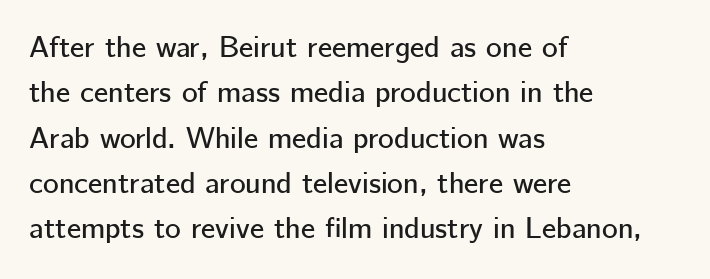
Q: Is the text italic (slanted)? A: No, it is upright.
Q: Is the typeface a serif or a sans-serif typeface? A: Sans-serif.
Q: Is the text underlined? A: No.
Q: How is the paragraph aligned? A: Left-aligned.
Q: Is the spacing between letters normal or unusually wide? A: Normal.
Q: Is the spacing between lines tight, normal or loose? A: Normal.
Q: Width (condensed, normal, or wide)? A: Normal.
Q: Stroke contrast? A: Low.
Q: x-height? A: Medium.
Q: Monospaced? A: No.
